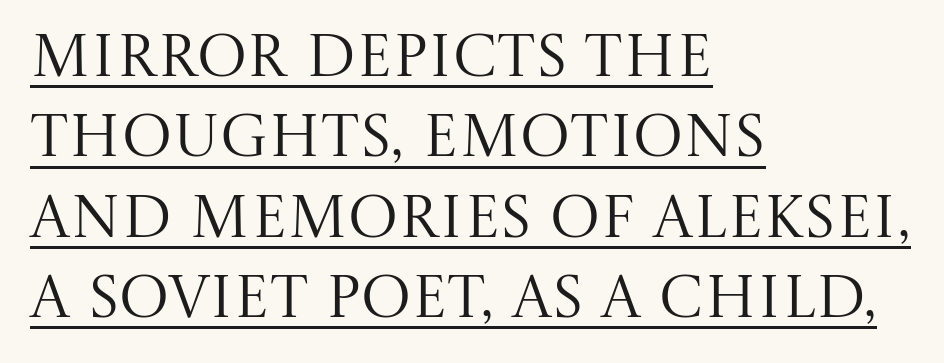
{"serif": "yes", "italic": "no", "bold": "no", "weight": "regular", "width": "normal", "stroke_contrast": "medium", "x_height": "large", "monospaced": "no", "underline": "yes", "align": "left", "line_spacing": "normal", "line_spacing_ratio": 1.34, "letter_spacing": "normal", "letter_spacing_em": 0.0, "glyph_px": 60}
